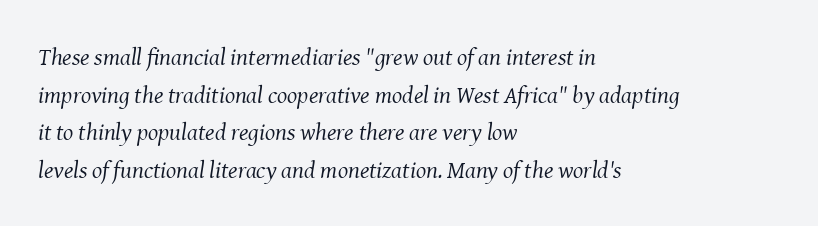
The characters are drawn with everyday or finer stroke widths. Summary of vertical rhythm: regular, with standard interline spacing. A typesetter would call this zero additional tracking. Nobody drew a line under any word here.
